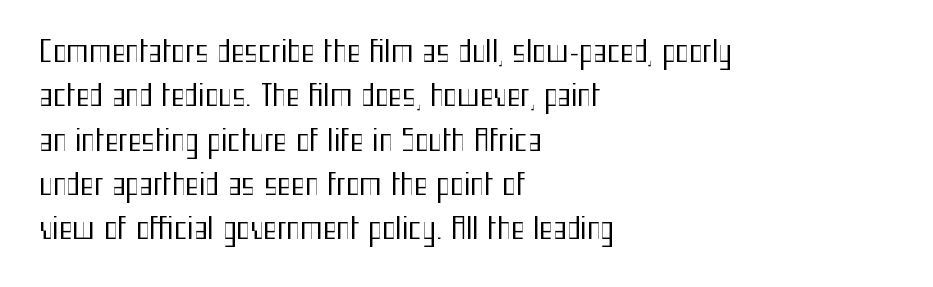
Line spacing here is normal. Think standard paragraph weight, or any step lighter than that. Casual observation: everything's shoved over to the left. Look at the bottom of the vertical strokes: they stop flat, with no serifs.
